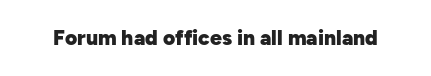
Q: Is the text bold? A: Yes.
Q: Is the text italic (slanted)? A: No, it is upright.
Q: Is the text underlined? A: No.
Q: Is the spacing between letters normal or unusually wide? A: Normal.
